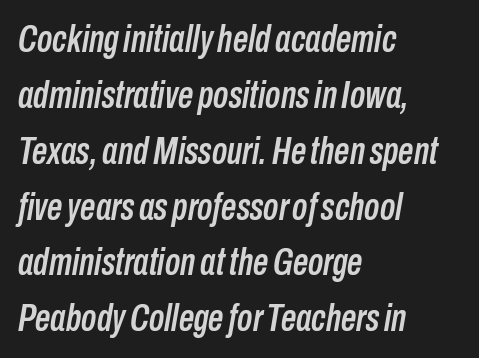
{"italic": "yes", "lean": "right", "slant_degrees": 10, "width": "condensed", "stroke_contrast": "low", "x_height": "medium", "monospaced": "no", "underline": "no", "align": "left", "line_spacing": "normal", "line_spacing_ratio": 1.47, "letter_spacing": "normal", "letter_spacing_em": 0.0, "glyph_px": 38}
